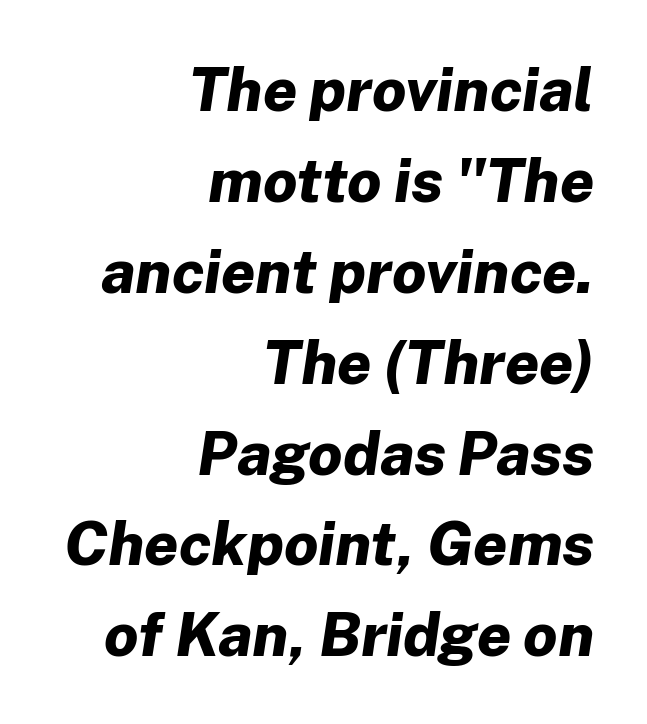
Q: Is the text bold? A: Yes.
Q: Is the text italic (slanted)? A: Yes, it leans right by about 8 degrees.
Q: Is the text underlined? A: No.
Q: How is the paragraph aligned? A: Right-aligned.
Q: Is the spacing between letters normal or unusually wide? A: Normal.
Q: Is the spacing between lines tight, normal or loose? A: Normal.
Q: Width (condensed, normal, or wide)? A: Normal.
Q: Stroke contrast? A: Low.
Q: x-height? A: Medium.
Q: Monospaced? A: No.
